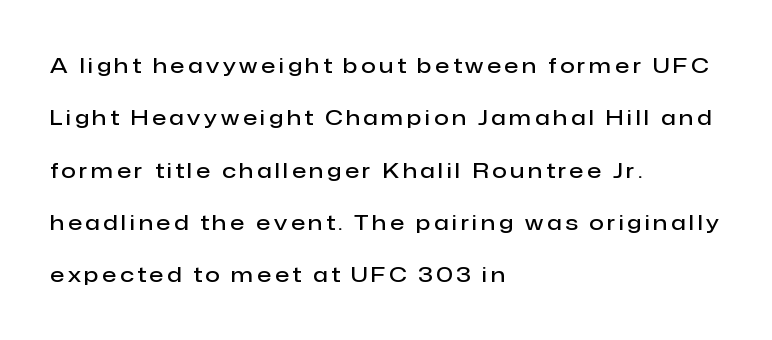
Strokes here are thickened, but only to semibold level. This sample trades compactness for vertical openness between lines. Posture: upright roman. The area under the type is left untouched. Horizontally, the lines are justified to the leading edge only.
